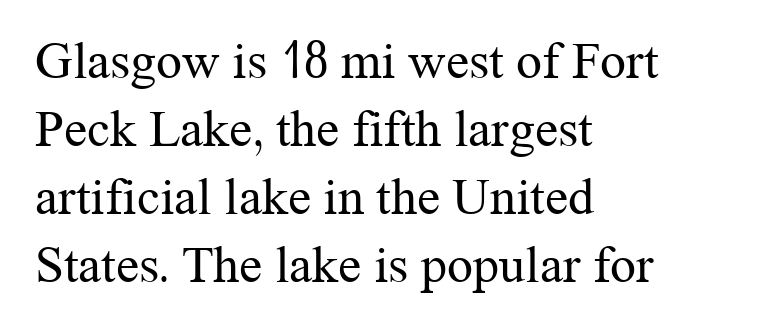
The image shows 52 px regular-weight serif type, upright; set left-aligned, normal line spacing (1.31x), normal letter spacing, not underlined; medium stroke contrast and a medium x-height.
